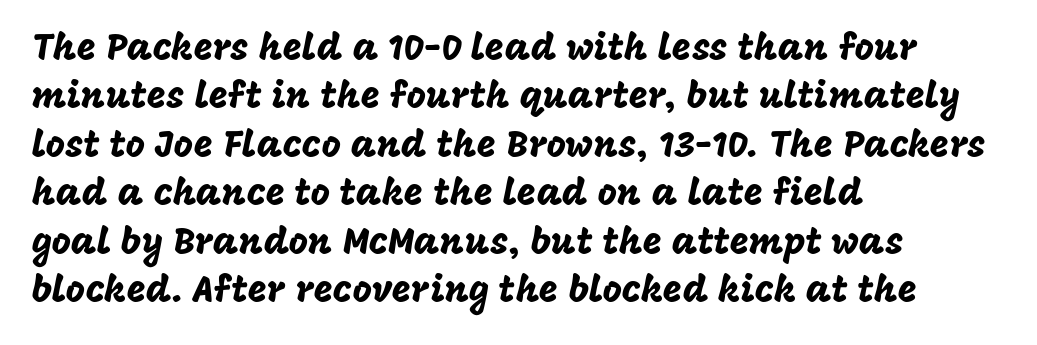
Q: Is the text italic (slanted)? A: Yes.
Q: Is the typeface a serif or a sans-serif typeface? A: Sans-serif.
Q: Is the text underlined? A: No.
Q: How is the paragraph aligned? A: Left-aligned.
Q: Is the spacing between letters normal or unusually wide? A: Normal.
Q: Is the spacing between lines tight, normal or loose? A: Normal.
Q: Width (condensed, normal, or wide)? A: Normal.
Q: Stroke contrast? A: Low.
Q: x-height? A: Large.
Q: Monospaced? A: No.
